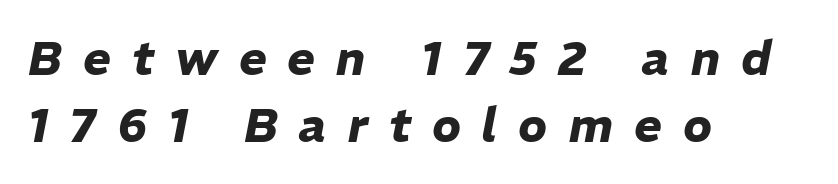
Yep, that's italic — everything's leaning. Loose tracking; the words dissolve into strings of separated letters. Unmarked baselines from the first word to the last. The face used here is proportionally spaced, like ordinary book or web type.
